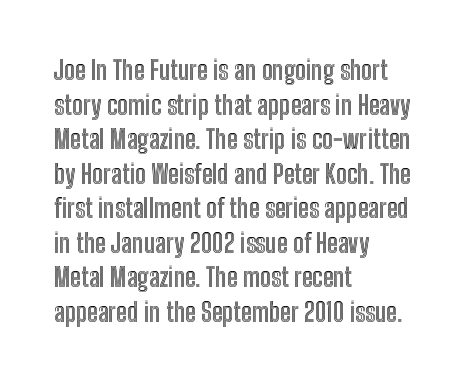
Reading down the block, your eye returns to a fixed left position each line. The line-height multiplier appears to be the usual default. Anything drawn beneath the words? Only blank space. Nope, not italic — everything's standing straight. No extra tracking has been applied to these lines.
